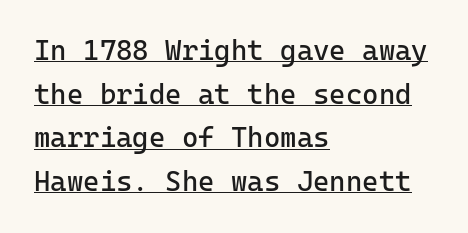
The image shows 28 px regular-weight sans-serif type, upright, monospaced; set left-aligned, normal line spacing (1.56x), normal letter spacing, underlined; low stroke contrast and a medium x-height.
